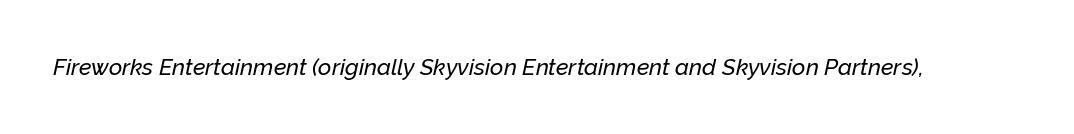
Honestly, there is no underline to notice here at all. What stands out about the letter spacing? Nothing — it is the standard amount. Compared with ordinary roman type, these characters are visibly tilted.
